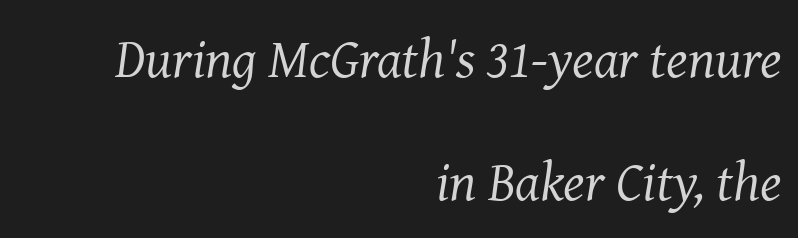
{"serif": "yes", "italic": "yes", "lean": "right", "slant_degrees": 8, "bold": "no", "weight": "regular", "width": "normal", "stroke_contrast": "medium", "x_height": "medium", "monospaced": "no", "underline": "no", "align": "right", "line_spacing": "loose", "line_spacing_ratio": 2.24, "letter_spacing": "normal", "letter_spacing_em": 0.0, "glyph_px": 55}
